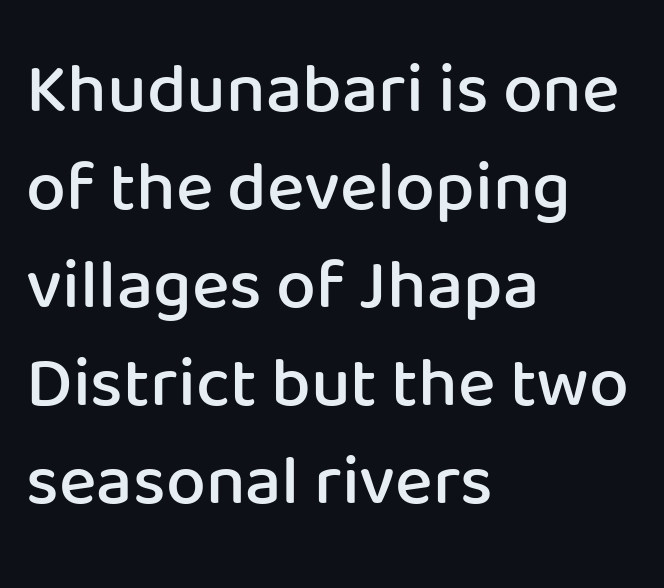
{"serif": "no", "italic": "no", "bold": "semi", "weight": "semibold", "width": "normal", "stroke_contrast": "low", "x_height": "medium", "monospaced": "no", "underline": "no", "align": "left", "line_spacing": "normal", "line_spacing_ratio": 1.38, "letter_spacing": "normal", "letter_spacing_em": 0.0, "glyph_px": 71}
